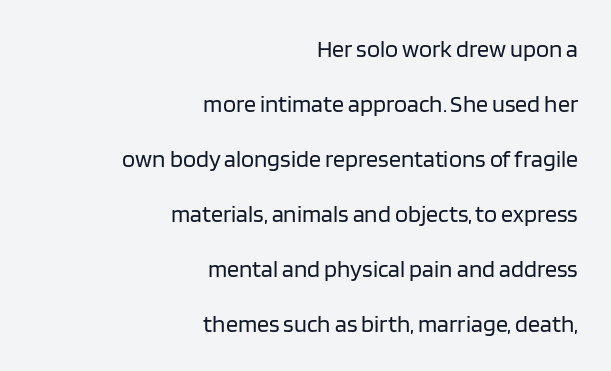
{"italic": "no", "bold": "no", "underline": "no", "align": "right", "line_spacing": "loose", "line_spacing_ratio": 2.29, "letter_spacing": "normal", "letter_spacing_em": 0.0, "glyph_px": 24}
